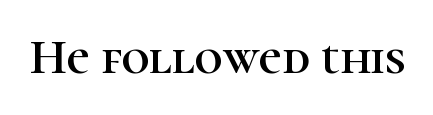
Q: Is the text italic (slanted)? A: No, it is upright.
Q: Is the typeface a serif or a sans-serif typeface? A: Serif.
Q: Is the text underlined? A: No.
Q: Is the spacing between letters normal or unusually wide? A: Normal.
Q: Width (condensed, normal, or wide)? A: Normal.
Q: Stroke contrast? A: High.
Q: x-height? A: Medium.
Q: Monospaced? A: No.
